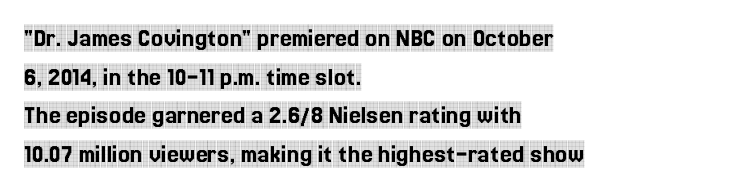
Q: Is the text italic (slanted)? A: No, it is upright.
Q: Is the text underlined? A: No.
Q: How is the paragraph aligned? A: Left-aligned.
Q: Is the spacing between letters normal or unusually wide? A: Normal.
Q: Is the spacing between lines tight, normal or loose? A: Normal.
